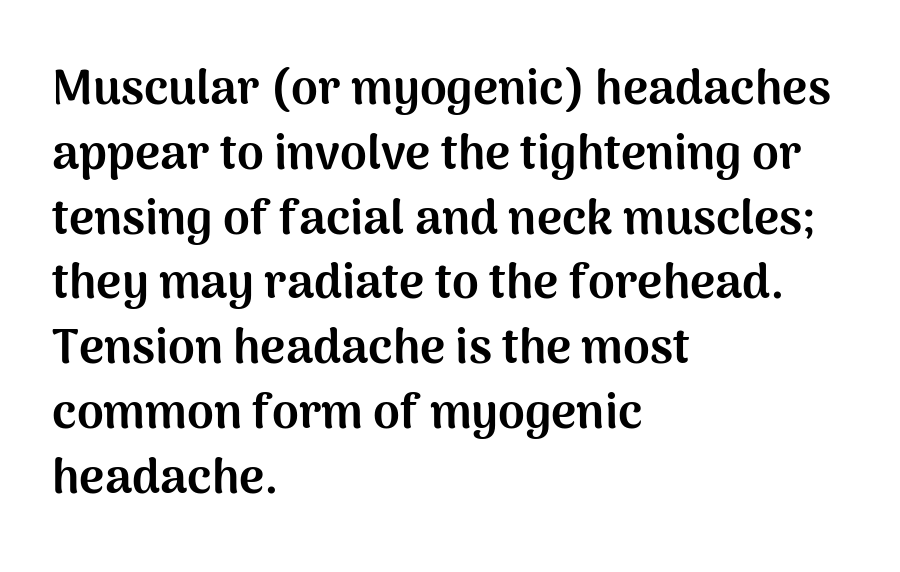
{"serif": "no", "italic": "no", "bold": "yes", "weight": "bold", "width": "normal", "stroke_contrast": "medium", "x_height": "medium", "monospaced": "no", "underline": "no", "align": "left", "line_spacing": "normal", "line_spacing_ratio": 1.35, "letter_spacing": "normal", "letter_spacing_em": 0.0, "glyph_px": 48}
